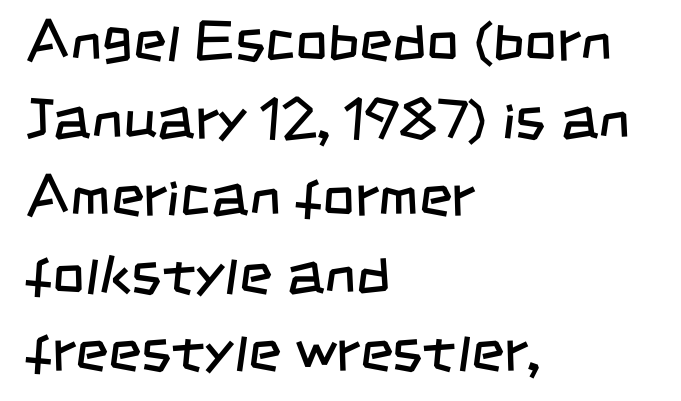
There is no visible air inserted between adjacent glyphs. Unlike a traditional serif, this face leaves its strokes unadorned. This rendering features lettering with no underline. Successive baselines arrive at the customary interval.
